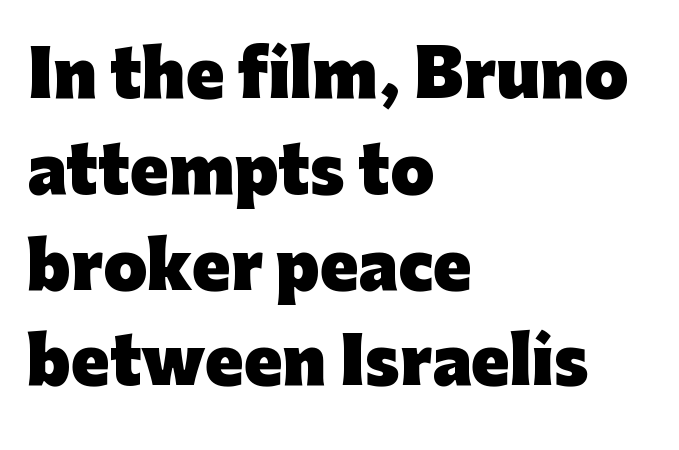
This sample has the flowing, uneven cadence of proportional lettering. Successive baselines arrive at the customary interval. This rendering employs a face without finishing strokes, i.e., a sans-serif. When letters stand straight like this, we call the style roman or upright. Default kerning and tracking; the words read as compact shapes.
